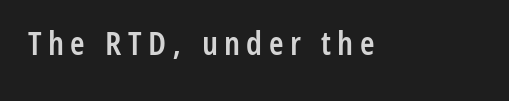
The image shows 33 px semibold, condensed sans-serif type, upright; set not underlined; low stroke contrast and a medium x-height.
